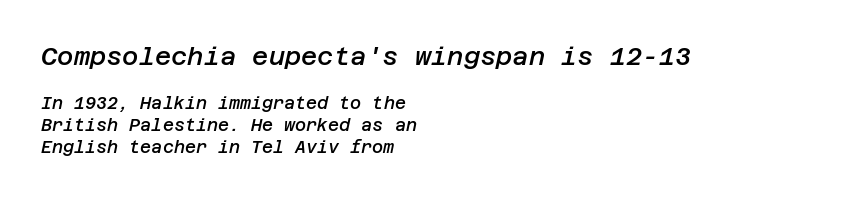
Q: Is the text bold? A: Semi-bold.
Q: Is the text italic (slanted)? A: Yes, it leans right by about 12 degrees.
Q: Is the text underlined? A: No.
Q: How is the paragraph aligned? A: Left-aligned.
Q: Is the spacing between letters normal or unusually wide? A: Normal.
Q: Is the spacing between lines tight, normal or loose? A: Normal.
Q: Which block of text is set in a larger size, the first (top) or the second (bottom)? A: The first (top) one.
